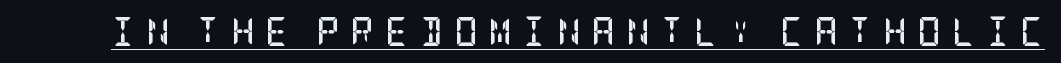
Q: Is the text bold? A: Yes.
Q: Is the text italic (slanted)? A: No, it is upright.
Q: Is the typeface a serif or a sans-serif typeface? A: Serif.
Q: Is the text underlined? A: Yes.
Q: Is the spacing between letters normal or unusually wide? A: Unusually wide.
Q: Width (condensed, normal, or wide)? A: Condensed.
Q: Stroke contrast? A: Low.
Q: x-height? A: Large.
